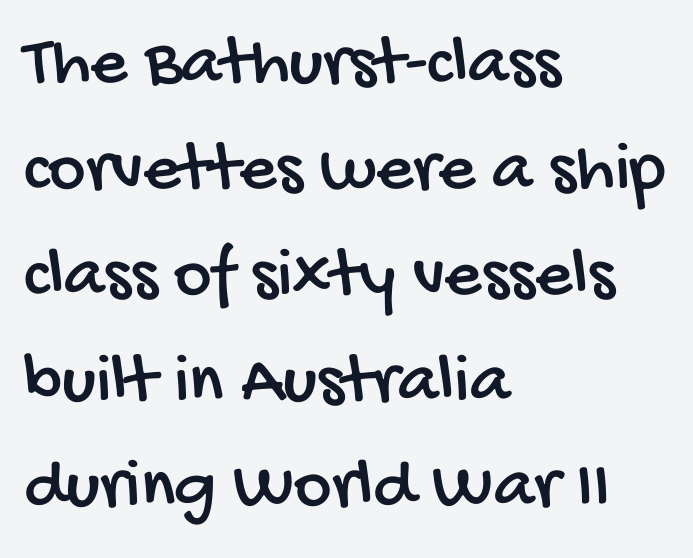
The image shows 72 px condensed sans-serif type; set left-aligned, normal line spacing (1.47x), normal letter spacing, not underlined; low stroke contrast and a large x-height.
